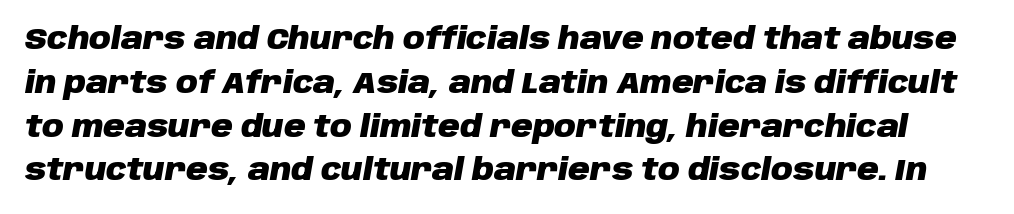
Q: Is the text bold? A: Yes.
Q: Is the text italic (slanted)? A: Yes, it leans right by about 10 degrees.
Q: Is the text underlined? A: No.
Q: Is the spacing between letters normal or unusually wide? A: Normal.
Q: Is the spacing between lines tight, normal or loose? A: Normal.
Q: Width (condensed, normal, or wide)? A: Normal.
Q: Stroke contrast? A: Low.
Q: x-height? A: Large.
Q: Monospaced? A: No.
